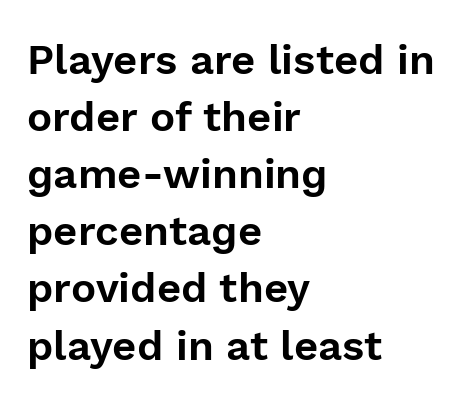
The image shows 42 px sans-serif type, upright; set left-aligned, normal line spacing (1.36x), normal letter spacing, not underlined; a medium x-height.
